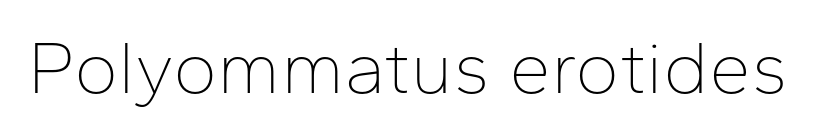
The characters display no serif detailing; their extremities are plain. Note the varied advance widths — an 'i' is clearly narrower than an 'm'. Tall strokes in this sample are plumb rather than angled. Bare-footed words on every line. No letter is thick-stroked: the sample isn't bold. You could call the tracking neutral — neither tight nor loose.
